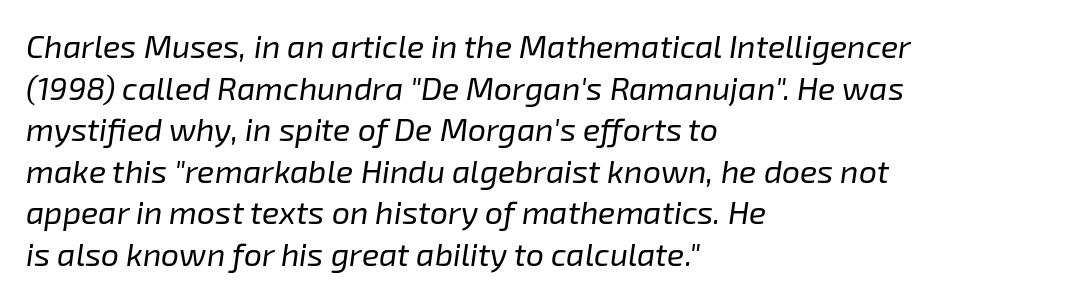
Q: Is the text bold? A: No.
Q: Is the text italic (slanted)? A: Yes, it leans right by about 8 degrees.
Q: Is the text underlined? A: No.
Q: How is the paragraph aligned? A: Left-aligned.
Q: Is the spacing between letters normal or unusually wide? A: Normal.
Q: Is the spacing between lines tight, normal or loose? A: Normal.
Q: Width (condensed, normal, or wide)? A: Normal.
Q: Stroke contrast? A: Low.
Q: x-height? A: Medium.
Q: Monospaced? A: No.
